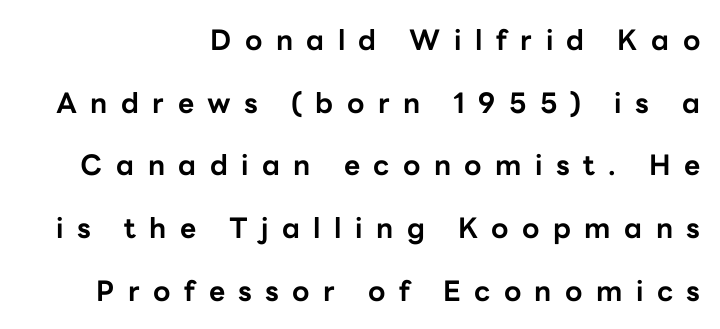
Honestly, the letter spacing is so wide it's the main thing you notice. Is this a fixed-width face? No — the glyphs have proportional, varying widths. Clear beneath every line of the passage. Observe the absence of serifs on each vertical stroke in this sample. Emphasis by weight is at full strength: bold.
